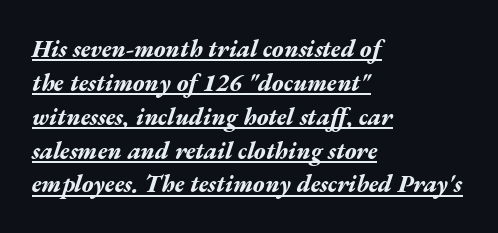
{"italic": "yes", "lean": "right", "slant_degrees": 17, "bold": "yes", "underline": "yes", "align": "left", "line_spacing": "normal", "line_spacing_ratio": 1.41, "letter_spacing": "normal", "letter_spacing_em": 0.0, "glyph_px": 24}
